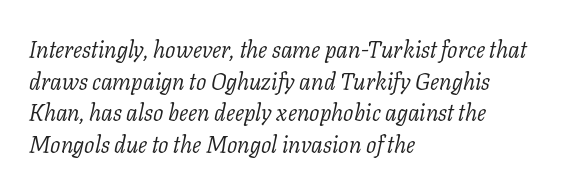
{"italic": "yes", "lean": "right", "slant_degrees": 11, "bold": "no", "underline": "no", "align": "left", "line_spacing": "normal", "line_spacing_ratio": 1.37, "letter_spacing": "normal", "letter_spacing_em": 0.0, "glyph_px": 23}
